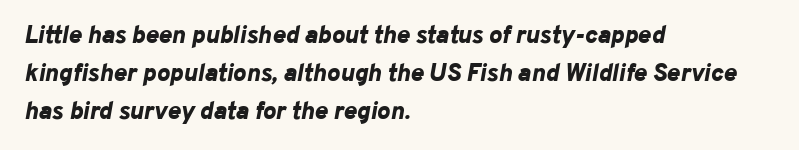
{"italic": "yes", "lean": "right", "slant_degrees": 10, "bold": "yes", "underline": "no", "align": "left", "line_spacing": "normal", "line_spacing_ratio": 1.52, "letter_spacing": "normal", "letter_spacing_em": 0.0, "glyph_px": 25}
